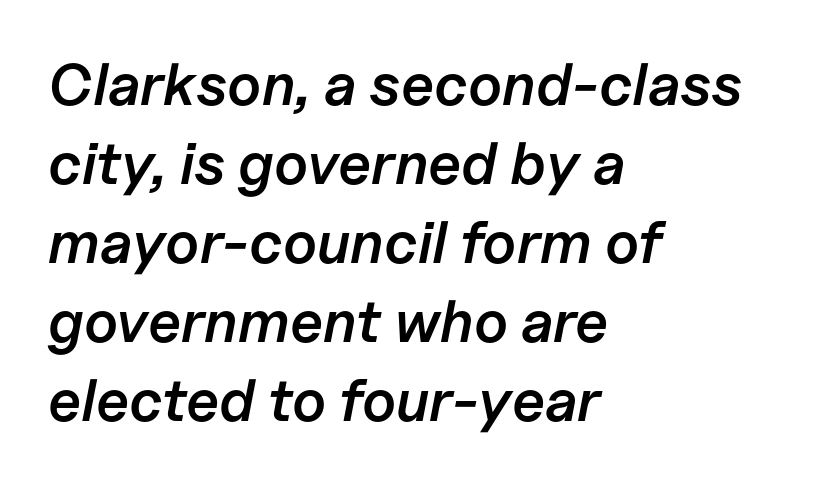
Q: Is the text bold? A: Semi-bold.
Q: Is the text italic (slanted)? A: Yes, it leans right by about 11 degrees.
Q: Is the text underlined? A: No.
Q: How is the paragraph aligned? A: Left-aligned.
Q: Is the spacing between letters normal or unusually wide? A: Normal.
Q: Is the spacing between lines tight, normal or loose? A: Normal.
Q: Width (condensed, normal, or wide)? A: Normal.
Q: Stroke contrast? A: Low.
Q: x-height? A: Medium.
Q: Monospaced? A: No.
